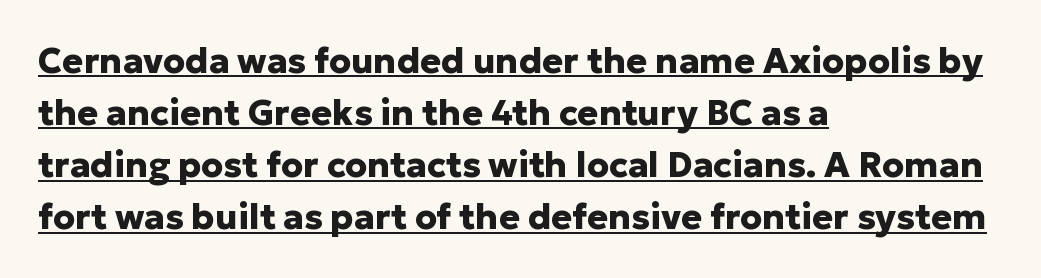
This rendering employs a face without finishing strokes, i.e., a sans-serif. Here the glyphs are tracked normally, forming tight word shapes. The rendering uses natural spacing where letterforms have individual widths. Visually the block forms a straight wall on the left and a jagged coastline on the right.
